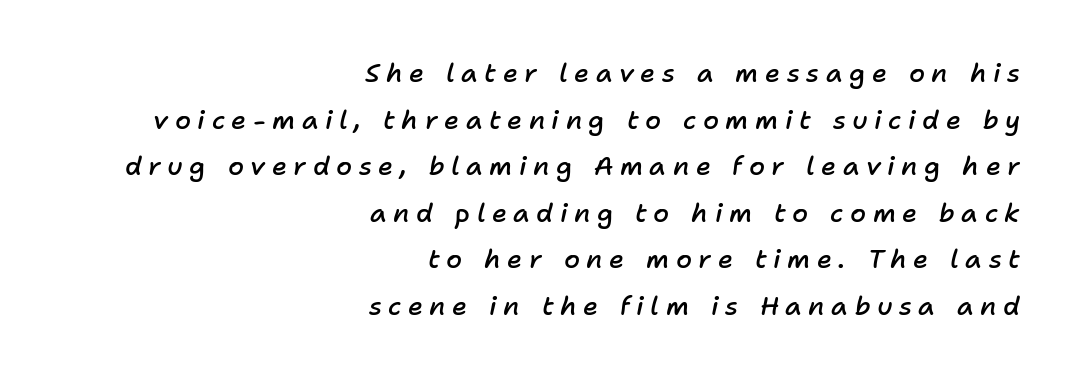
{"italic": "yes", "lean": "right", "slant_degrees": 11, "bold": "semi", "underline": "no", "align": "right", "line_spacing_ratio": 1.79, "letter_spacing": "wide", "letter_spacing_em": 0.25, "glyph_px": 26}
